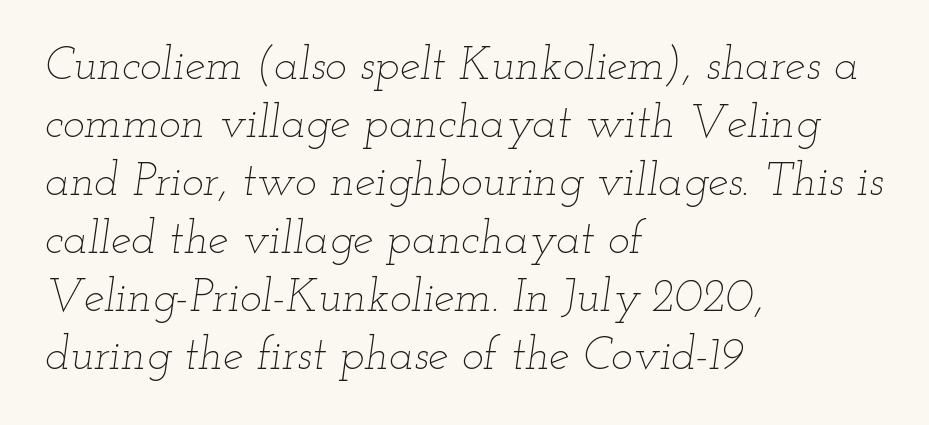
{"italic": "yes", "lean": "right", "slant_degrees": 12, "bold": "no", "weight": "thin", "width": "wide", "stroke_contrast": "low", "x_height": "small", "monospaced": "no", "underline": "no", "align": "left", "line_spacing": "normal", "line_spacing_ratio": 1.26, "letter_spacing": "normal", "letter_spacing_em": 0.0, "glyph_px": 46}
